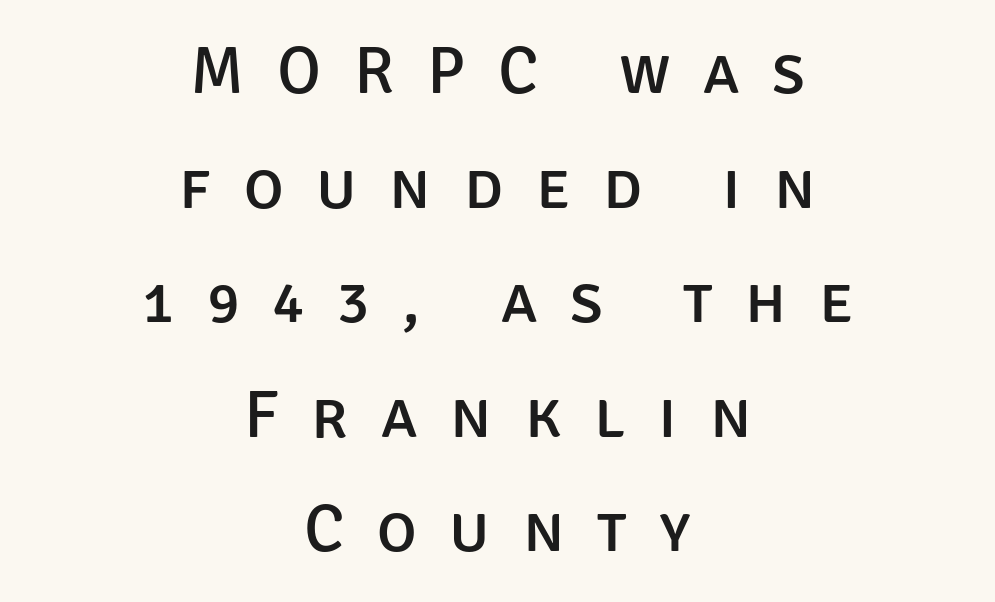
Grotesque or geometric, the face here clearly has no serifs. Casual observation: everything's sitting right in the middle. The face used here is rendered with a markedly widened letterfit. Looks like regular typesetting: each glyph gets only the width it needs.
